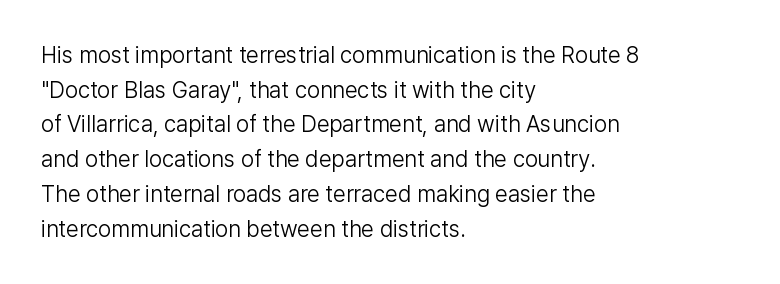
{"italic": "no", "bold": "no", "underline": "no", "align": "left", "line_spacing": "normal", "line_spacing_ratio": 1.51, "letter_spacing": "normal", "letter_spacing_em": 0.0, "glyph_px": 23}
